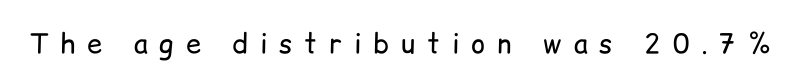
Upright lettering throughout. A quiet, ordinary-to-light weight characterises the typeface. The strip under each line holds only bare page. The face used here is rendered with a markedly widened letterfit.
